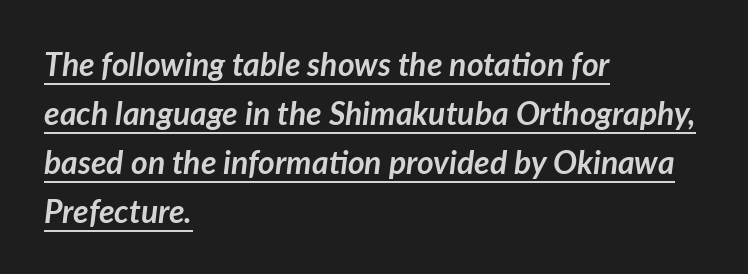
The image shows 32 px semibold type, italic (leaning right); set left-aligned, normal line spacing (1.53x), normal letter spacing, underlined; low stroke contrast and a medium x-height.
